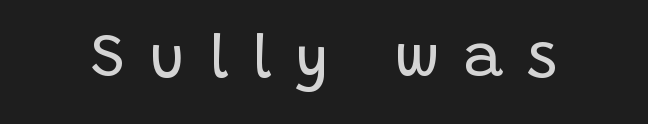
{"serif": "no", "italic": "no", "bold": "no", "weight": "regular", "width": "normal", "stroke_contrast": "low", "x_height": "large", "monospaced": "no", "underline": "no", "letter_spacing": "wide", "letter_spacing_em": 0.4, "glyph_px": 60}
